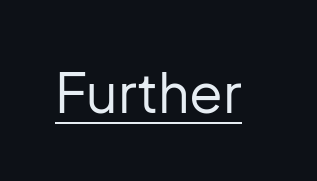
{"serif": "no", "italic": "no", "bold": "no", "weight": "regular", "width": "normal", "stroke_contrast": "low", "x_height": "medium", "monospaced": "no", "underline": "yes", "letter_spacing": "normal", "letter_spacing_em": 0.0, "glyph_px": 55}
